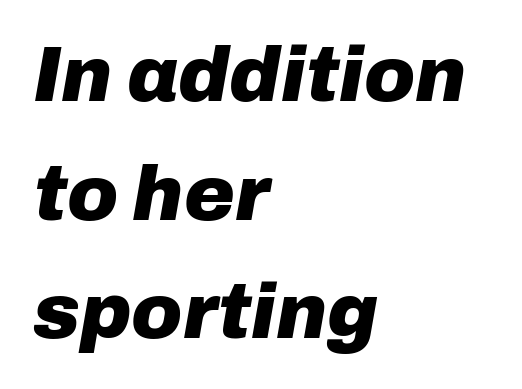
{"italic": "yes", "lean": "right", "slant_degrees": 10, "bold": "yes", "weight": "heavy", "width": "normal", "stroke_contrast": "low", "x_height": "medium", "monospaced": "no", "underline": "no", "align": "left", "line_spacing": "normal", "line_spacing_ratio": 1.54, "letter_spacing": "normal", "letter_spacing_em": 0.0, "glyph_px": 77}
